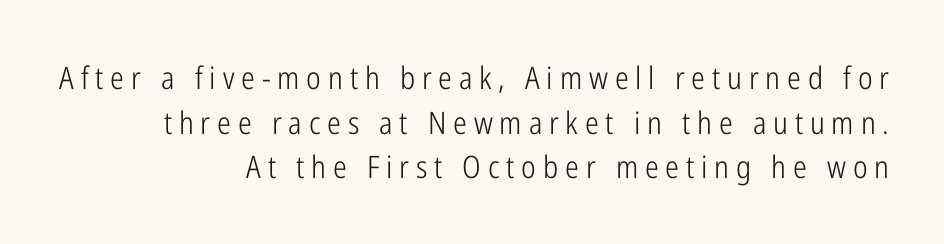
{"serif": "no", "italic": "no", "bold": "no", "weight": "light", "width": "condensed", "stroke_contrast": "low", "x_height": "medium", "monospaced": "no", "underline": "no", "align": "right", "line_spacing": "normal", "line_spacing_ratio": 1.44, "letter_spacing": "wide", "letter_spacing_em": 0.22, "glyph_px": 31}
